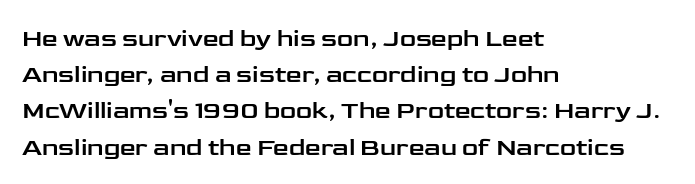
The image shows 25 px text type, upright; set left-aligned, normal line spacing (1.45x), normal letter spacing, not underlined.
